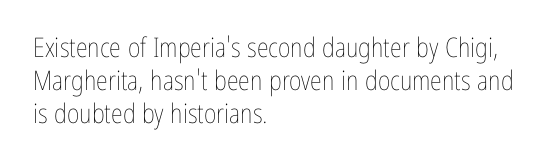
Q: Is the text bold? A: No.
Q: Is the text italic (slanted)? A: No, it is upright.
Q: Is the text underlined? A: No.
Q: How is the paragraph aligned? A: Left-aligned.
Q: Is the spacing between letters normal or unusually wide? A: Normal.
